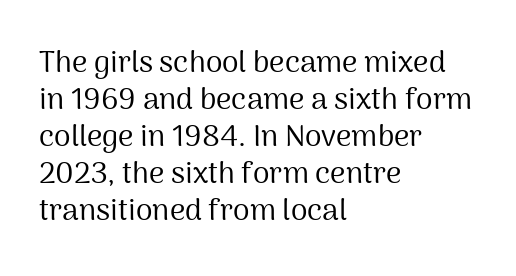
Q: Is the text bold? A: No.
Q: Is the text italic (slanted)? A: No, it is upright.
Q: Is the typeface a serif or a sans-serif typeface? A: Sans-serif.
Q: Is the text underlined? A: No.
Q: How is the paragraph aligned? A: Left-aligned.
Q: Is the spacing between letters normal or unusually wide? A: Normal.
Q: Width (condensed, normal, or wide)? A: Normal.
Q: Stroke contrast? A: Medium.
Q: x-height? A: Medium.
Q: Monospaced? A: No.
